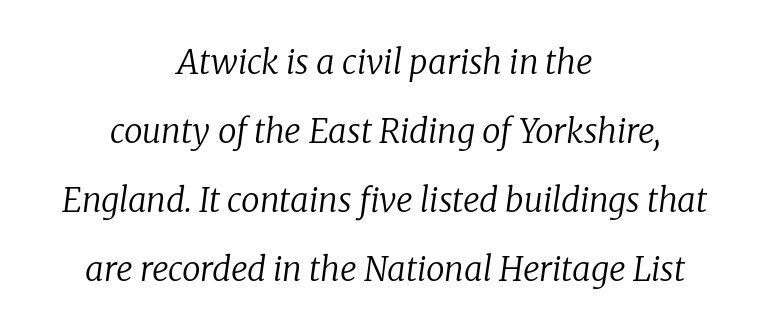
The image shows 33 px regular-weight serif type, italic (leaning right); set centered, loose line spacing (2.09x), normal letter spacing, not underlined; low stroke contrast and a medium x-height.
